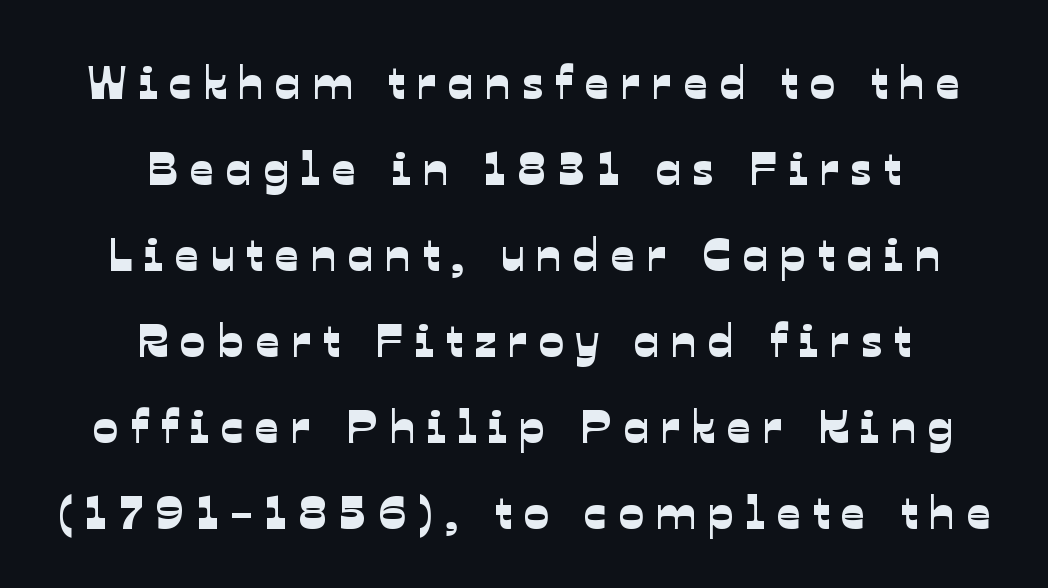
{"serif": "no", "width": "normal", "stroke_contrast": "low", "x_height": "medium", "monospaced": "no", "underline": "no", "align": "center", "line_spacing_ratio": 1.83, "letter_spacing": "wide", "letter_spacing_em": 0.25, "glyph_px": 47}
